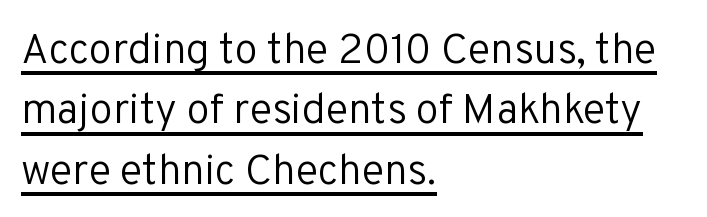
{"serif": "no", "italic": "no", "bold": "no", "weight": "regular", "width": "normal", "stroke_contrast": "low", "x_height": "medium", "monospaced": "no", "underline": "yes", "align": "left", "line_spacing": "normal", "line_spacing_ratio": 1.44, "letter_spacing": "normal", "letter_spacing_em": 0.0, "glyph_px": 42}
